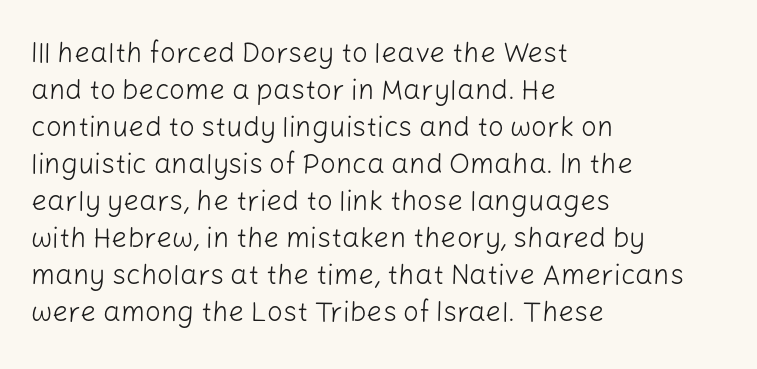
{"serif": "no", "italic": "no", "bold": "no", "weight": "light", "width": "normal", "stroke_contrast": "low", "x_height": "medium", "monospaced": "no", "underline": "no", "align": "left", "line_spacing": "normal", "line_spacing_ratio": 1.32, "letter_spacing": "normal", "letter_spacing_em": 0.0, "glyph_px": 28}
